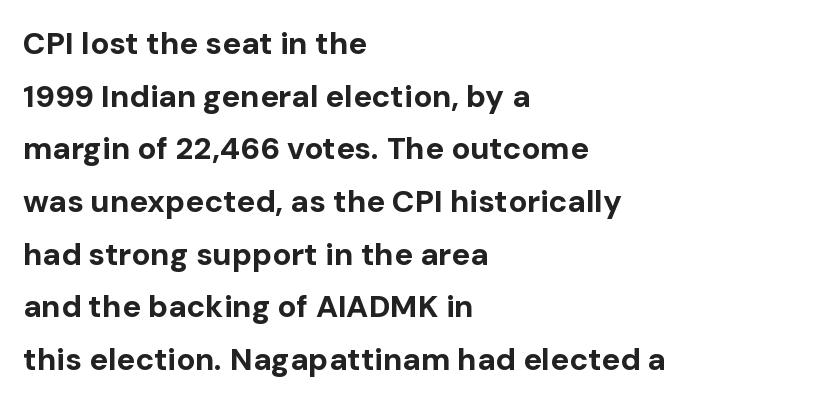
Q: Is the text bold? A: Yes.
Q: Is the text italic (slanted)? A: No, it is upright.
Q: Is the typeface a serif or a sans-serif typeface? A: Sans-serif.
Q: Is the text underlined? A: No.
Q: How is the paragraph aligned? A: Left-aligned.
Q: Is the spacing between letters normal or unusually wide? A: Normal.
Q: Is the spacing between lines tight, normal or loose? A: Normal.
Q: Width (condensed, normal, or wide)? A: Normal.
Q: Stroke contrast? A: Low.
Q: x-height? A: Medium.
Q: Monospaced? A: No.
